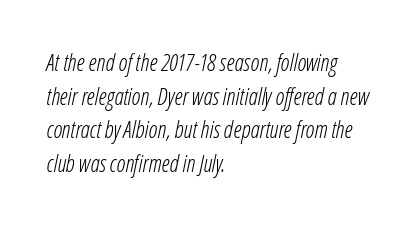
{"italic": "yes", "lean": "right", "slant_degrees": 12, "bold": "no", "underline": "no", "align": "left", "line_spacing": "normal", "line_spacing_ratio": 1.46, "letter_spacing": "normal", "letter_spacing_em": 0.0, "glyph_px": 23}
